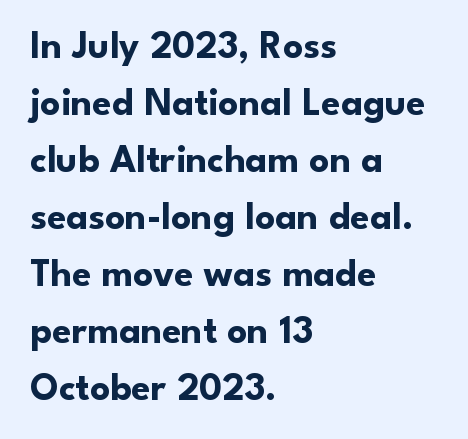
Do the letters lean? They stand straight. Is the block centered? No — it sits flush against the left margin. The letters advance in unequal steps, a hallmark of proportional type. Inter-character spacing is left at the font's built-in metrics.
